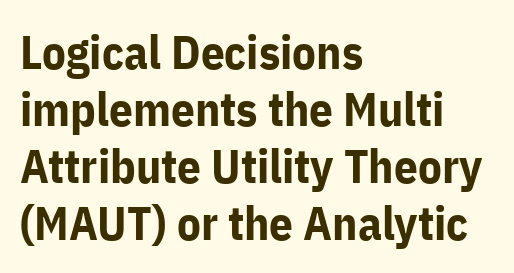
{"serif": "no", "italic": "no", "bold": "yes", "weight": "bold", "width": "normal", "stroke_contrast": "low", "x_height": "medium", "monospaced": "no", "underline": "no", "align": "left", "line_spacing_ratio": 1.21, "letter_spacing": "normal", "letter_spacing_em": 0.0, "glyph_px": 47}
